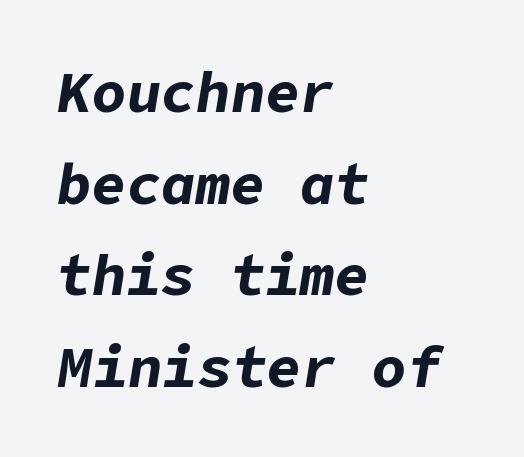
Q: Is the text bold? A: Yes.
Q: Is the text italic (slanted)? A: Yes, it leans right by about 9 degrees.
Q: Is the text underlined? A: No.
Q: How is the paragraph aligned? A: Left-aligned.
Q: Is the spacing between letters normal or unusually wide? A: Normal.
Q: Is the spacing between lines tight, normal or loose? A: Normal.
Q: Width (condensed, normal, or wide)? A: Normal.
Q: Stroke contrast? A: Low.
Q: x-height? A: Medium.
